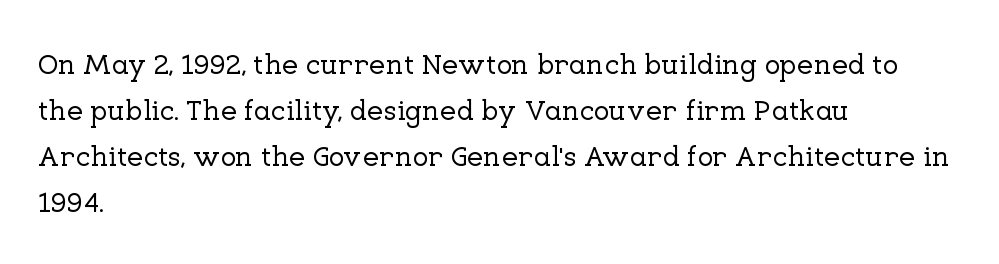
{"serif": "yes", "italic": "no", "width": "normal", "stroke_contrast": "low", "x_height": "medium", "monospaced": "no", "underline": "no", "align": "left", "line_spacing": "normal", "line_spacing_ratio": 1.59, "letter_spacing": "normal", "letter_spacing_em": 0.0, "glyph_px": 29}
